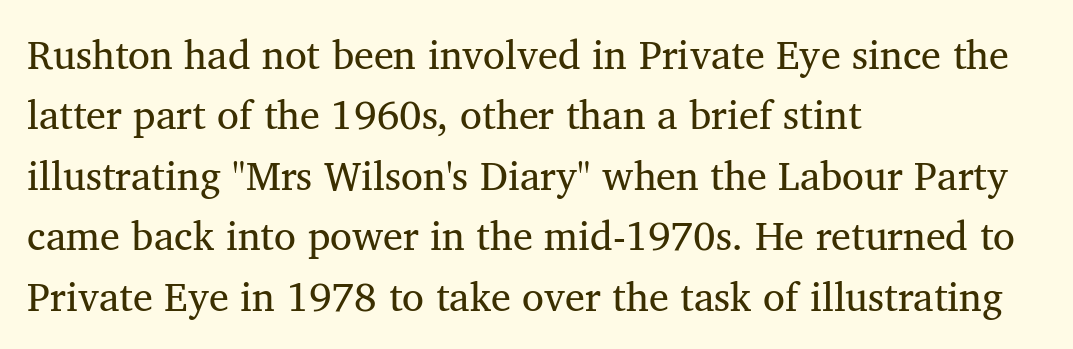
Nobody drew a line under any word here. Serif or sans? Serif — the stroke terminals have little feet. The letters sit at their default tracking, neither squeezed nor spread. The line-height multiplier appears to be the usual default.
